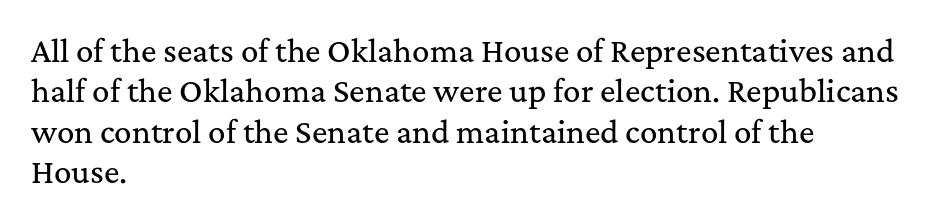
Posture: vertical. Unlike a clean sans, this face finishes its strokes with serifs. A typesetter would call this proportional, since set widths differ per character. A normal amount of white space separates one row of letters from the next. The compositor pushed each line to the left boundary.
